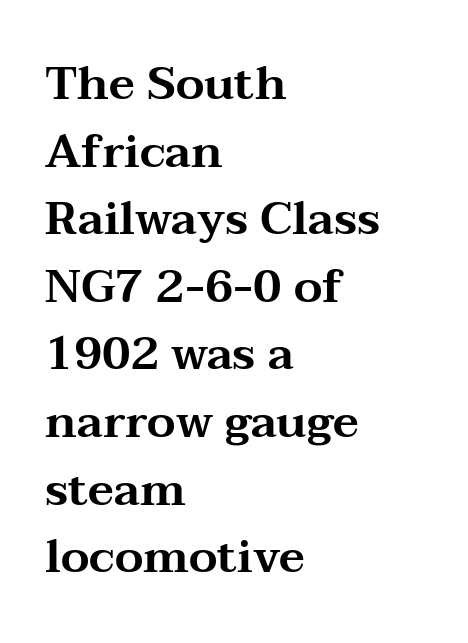
The leading is moderate, giving the passage an even texture. Default kerning and tracking; the words read as compact shapes. The typeface chosen for these lines features serifs. Spacing verdict: proportional, widths tailored to each character.
